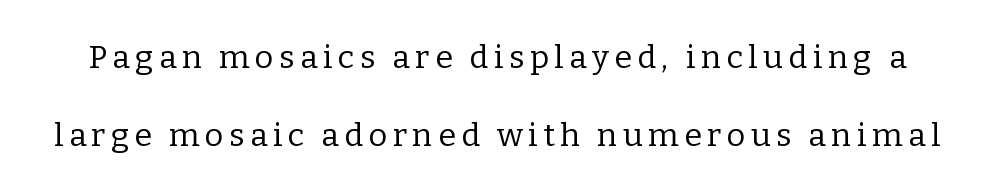
{"serif": "yes", "italic": "no", "bold": "no", "weight": "regular", "width": "normal", "stroke_contrast": "low", "x_height": "medium", "monospaced": "no", "underline": "no", "line_spacing": "loose", "line_spacing_ratio": 2.43, "glyph_px": 32}
